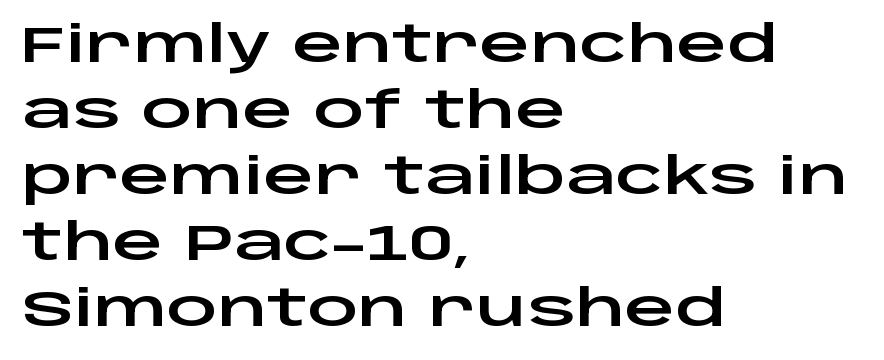
Is the block centered? No — it sits flush against the left margin. Inter-character spacing is left at the font's built-in metrics. Do the characters align in a grid? No, the font is proportional. The type family on display is of the sans-serif kind.
